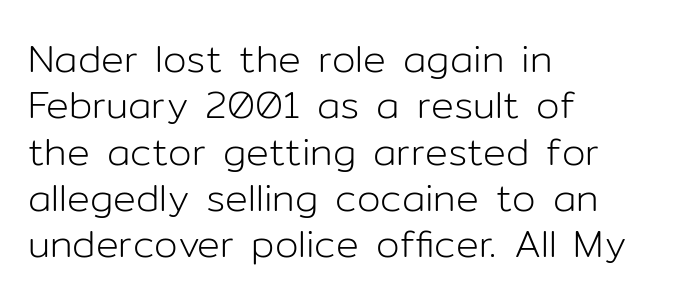
Q: Is the text bold? A: No.
Q: Is the text italic (slanted)? A: No, it is upright.
Q: Is the typeface a serif or a sans-serif typeface? A: Sans-serif.
Q: Is the text underlined? A: No.
Q: How is the paragraph aligned? A: Left-aligned.
Q: Is the spacing between letters normal or unusually wide? A: Normal.
Q: Width (condensed, normal, or wide)? A: Normal.
Q: Stroke contrast? A: Low.
Q: x-height? A: Medium.
Q: Monospaced? A: No.
